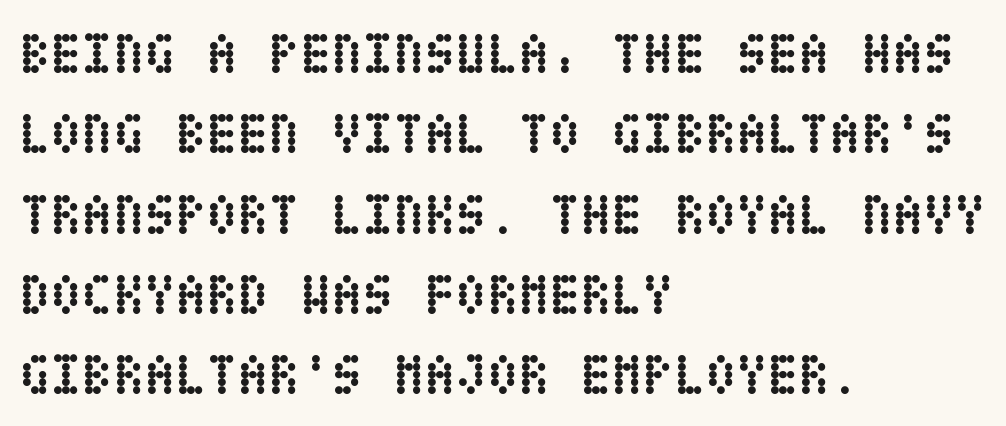
The image shows 57 px semibold, condensed type, upright; set left-aligned, normal line spacing (1.41x), normal letter spacing, not underlined; low stroke contrast and a large x-height.
